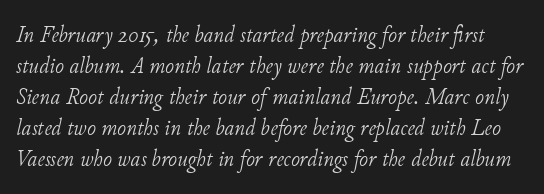
Every character sits at an angle, as italics do. A bare baseline throughout the passage. Rows of type keep a routine distance in the vertical direction. The tracking reads as untouched default to a designer's eye.
